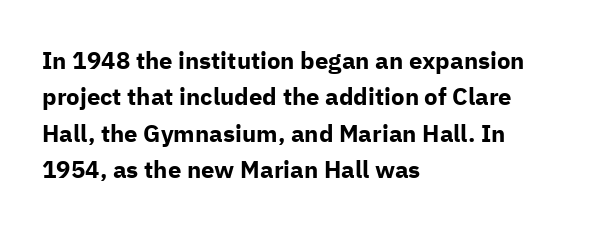
The designer left line spacing at the default. The horizontal fit of the characters is conventional and even. The specimen reads as upright at a glance. The passage shown is not underscored anywhere. The letters are bold, with thick, heavy strokes.
